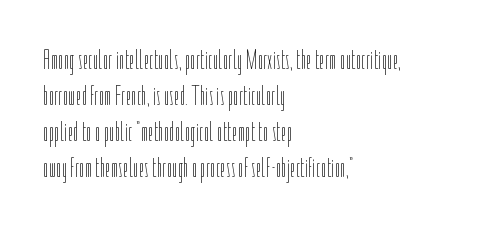
Horizontally, the lines are justified to the leading edge only. The space between consecutive lines is moderate. Unmarked baselines from the first word to the last. Posture: vertical.
